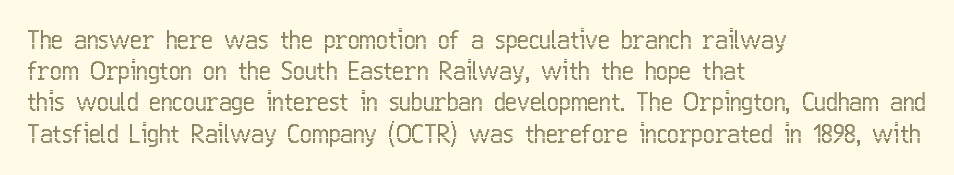
If you drew a line through each stem, it would be perfectly vertical. Leading: standard. The setting favours the left margin, as ordinary paragraphs usually do. Nobody touched the tracking dial on this one. Lines of text with bare space underneath.
